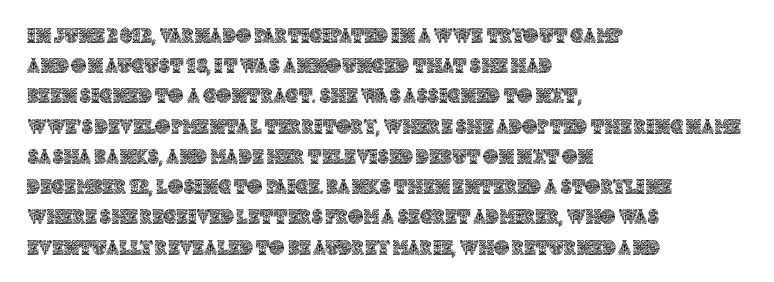
The image shows 21 px text type, upright; set left-aligned, normal line spacing (1.44x), normal letter spacing, not underlined.
